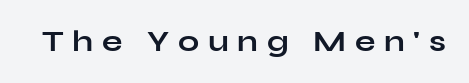
The image shows 30 px bold, wide sans-serif type, upright; set unusually wide letter spacing (+0.29 em), not underlined; low stroke contrast and a medium x-height.
